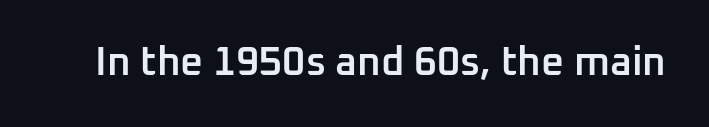
{"serif": "no", "italic": "no", "bold": "semi", "weight": "semibold", "width": "normal", "stroke_contrast": "low", "x_height": "medium", "monospaced": "no", "underline": "no", "letter_spacing": "normal", "letter_spacing_em": 0.0, "glyph_px": 40}
